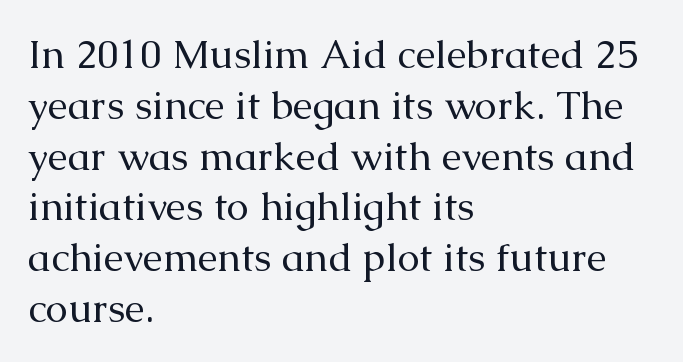
The image shows 40 px regular-weight serif type, upright; set left-aligned, normal line spacing (1.27x), normal letter spacing, not underlined; medium stroke contrast and a medium x-height.
